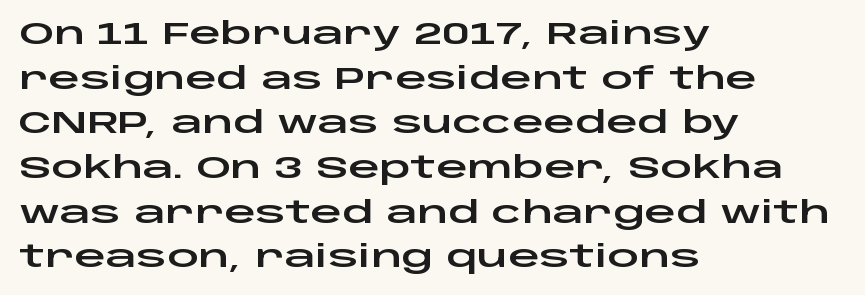
Observe the ordinary spacing: letters are neighbours, not strangers. This is sans-serif lettering, the kind often seen on screens and signage. Letters rest on an invisible, unmarked baseline. Short and long lines alike share a common starting point at left.
